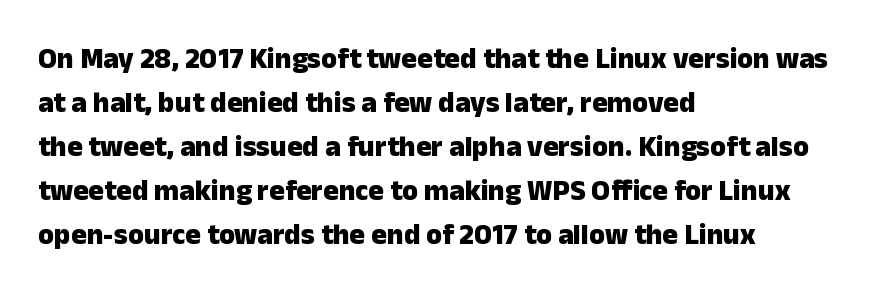
Q: Is the text bold? A: Yes.
Q: Is the text italic (slanted)? A: No, it is upright.
Q: Is the typeface a serif or a sans-serif typeface? A: Sans-serif.
Q: Is the text underlined? A: No.
Q: How is the paragraph aligned? A: Left-aligned.
Q: Is the spacing between letters normal or unusually wide? A: Normal.
Q: Is the spacing between lines tight, normal or loose? A: Normal.
Q: Width (condensed, normal, or wide)? A: Normal.
Q: Stroke contrast? A: Low.
Q: x-height? A: Medium.
Q: Monospaced? A: No.
